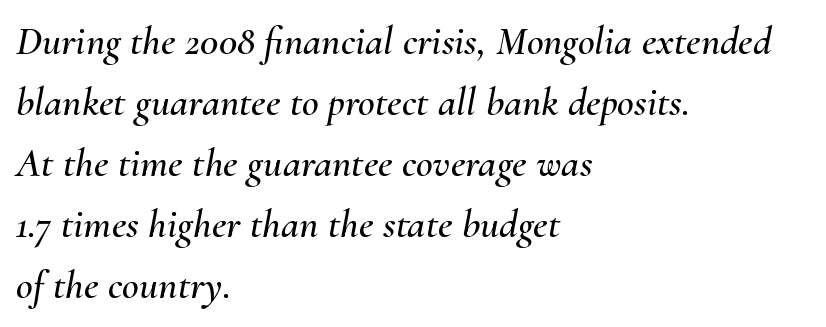
Q: Is the text italic (slanted)? A: Yes, it leans right by about 10 degrees.
Q: Is the text underlined? A: No.
Q: How is the paragraph aligned? A: Left-aligned.
Q: Is the spacing between letters normal or unusually wide? A: Normal.
Q: Is the spacing between lines tight, normal or loose? A: Normal.
Q: Width (condensed, normal, or wide)? A: Normal.
Q: Stroke contrast? A: Medium.
Q: x-height? A: Small.
Q: Monospaced? A: No.
